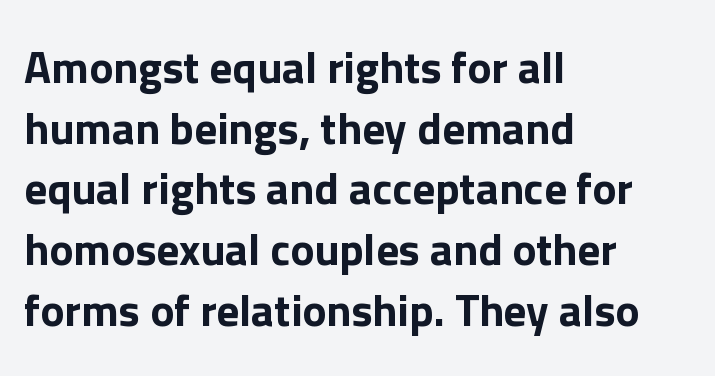
Q: Is the text italic (slanted)? A: No, it is upright.
Q: Is the typeface a serif or a sans-serif typeface? A: Sans-serif.
Q: Is the text underlined? A: No.
Q: How is the paragraph aligned? A: Left-aligned.
Q: Is the spacing between letters normal or unusually wide? A: Normal.
Q: Is the spacing between lines tight, normal or loose? A: Normal.
Q: Width (condensed, normal, or wide)? A: Normal.
Q: Stroke contrast? A: Low.
Q: x-height? A: Medium.
Q: Monospaced? A: No.
